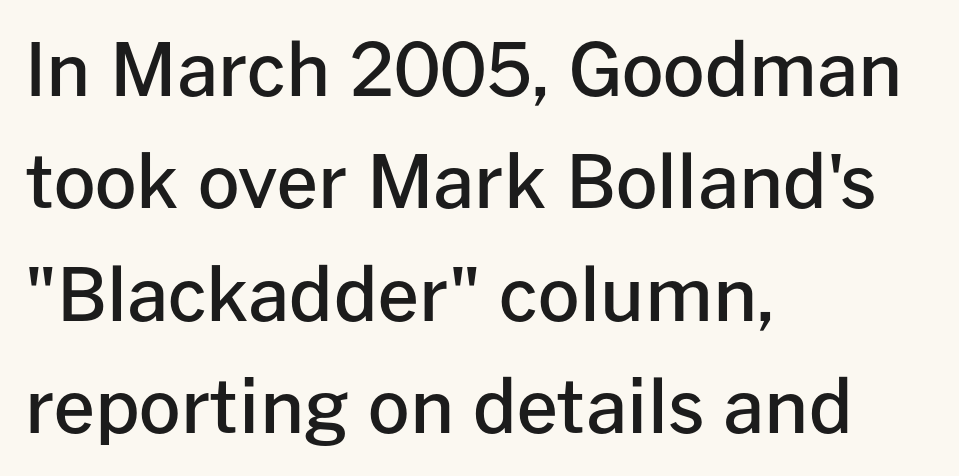
The rendering uses a moderate line-height, typical for paragraphs. In terms of weight, the rendering is demibold, just under bold. Unlike a traditional serif, this face leaves its strokes unadorned. What stands out about the letter spacing? Nothing — it is the standard amount. Think of a printed novel: that variable character pitch is what you see here. Type without underlining.
